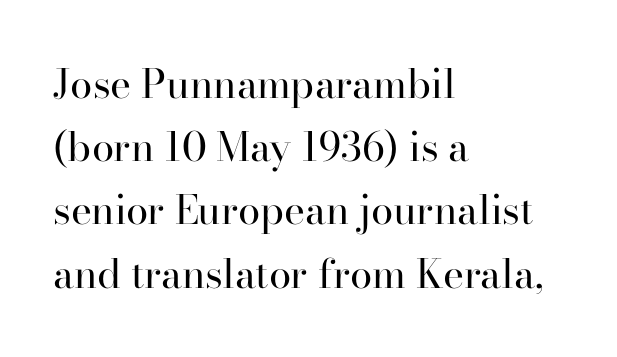
{"serif": "yes", "italic": "no", "bold": "no", "weight": "regular", "width": "normal", "stroke_contrast": "high", "x_height": "small", "monospaced": "no", "underline": "no", "align": "left", "line_spacing": "normal", "line_spacing_ratio": 1.58, "letter_spacing": "normal", "letter_spacing_em": 0.0, "glyph_px": 40}
